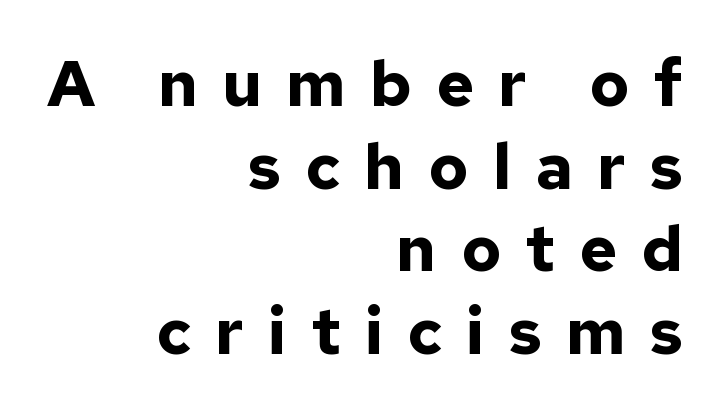
The image shows 65 px bold sans-serif type, upright; set right-aligned, normal line spacing (1.27x), unusually wide letter spacing (+0.37 em), not underlined; low stroke contrast and a medium x-height.
